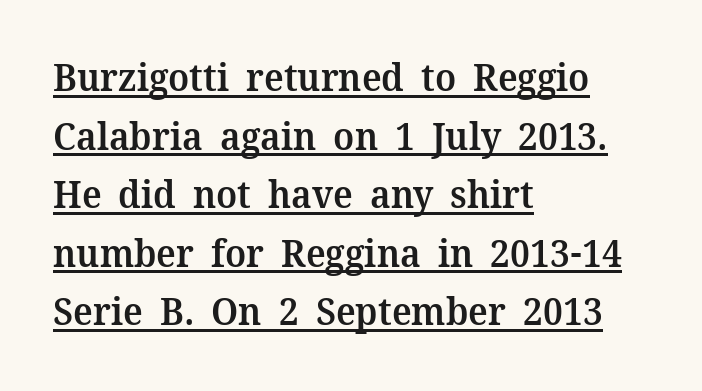
The paragraph has a hard left edge and a soft right edge. A baseline rule has been typeset under these characters. Typographic density is moderately raised because the face is semibold. The glyphs in this specimen are seriffed. The rendering uses natural spacing where letterforms have individual widths. The type is set solid horizontally, with unmodified tracking.
